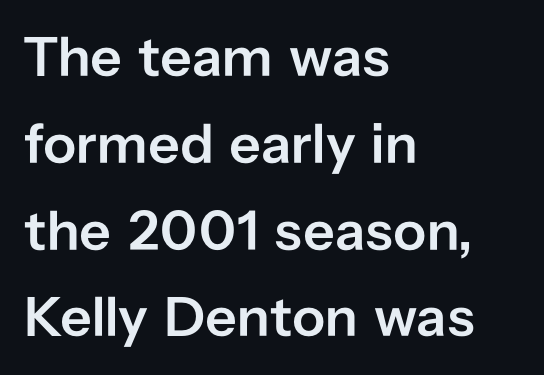
Q: Is the text bold? A: Semi-bold.
Q: Is the text italic (slanted)? A: No, it is upright.
Q: Is the typeface a serif or a sans-serif typeface? A: Sans-serif.
Q: Is the text underlined? A: No.
Q: How is the paragraph aligned? A: Left-aligned.
Q: Is the spacing between letters normal or unusually wide? A: Normal.
Q: Is the spacing between lines tight, normal or loose? A: Normal.
Q: Width (condensed, normal, or wide)? A: Normal.
Q: Stroke contrast? A: Low.
Q: x-height? A: Medium.
Q: Monospaced? A: No.
